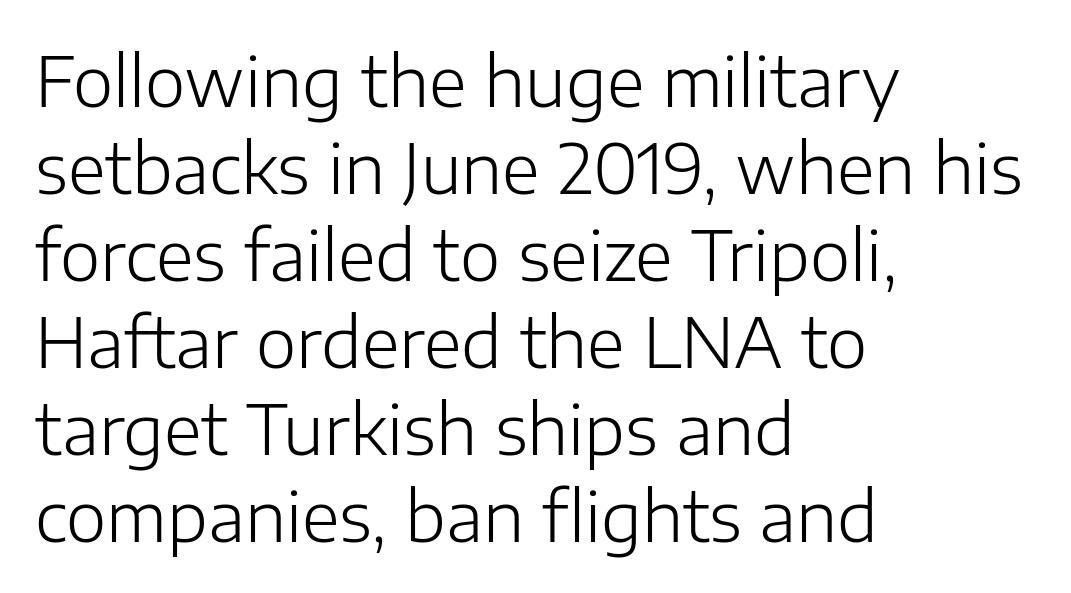
Q: Is the text bold? A: No.
Q: Is the text italic (slanted)? A: No, it is upright.
Q: Is the typeface a serif or a sans-serif typeface? A: Sans-serif.
Q: Is the text underlined? A: No.
Q: How is the paragraph aligned? A: Left-aligned.
Q: Is the spacing between letters normal or unusually wide? A: Normal.
Q: Is the spacing between lines tight, normal or loose? A: Normal.
Q: Width (condensed, normal, or wide)? A: Normal.
Q: Stroke contrast? A: Low.
Q: x-height? A: Medium.
Q: Monospaced? A: No.
